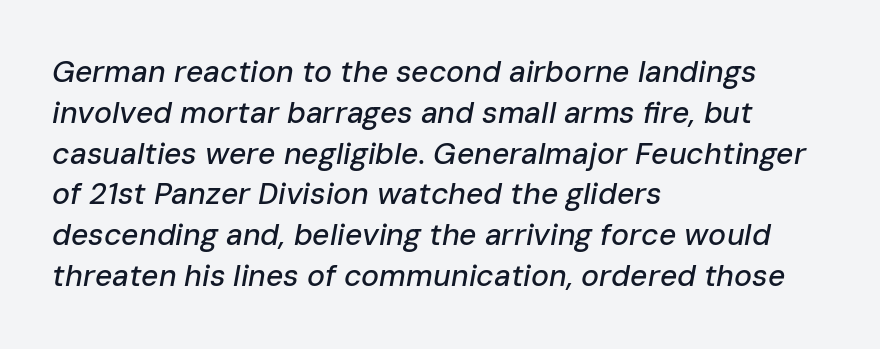
{"italic": "yes", "lean": "right", "slant_degrees": 10, "width": "normal", "stroke_contrast": "low", "x_height": "medium", "monospaced": "no", "underline": "no", "align": "left", "line_spacing": "normal", "line_spacing_ratio": 1.36, "letter_spacing": "normal", "letter_spacing_em": 0.0, "glyph_px": 30}
